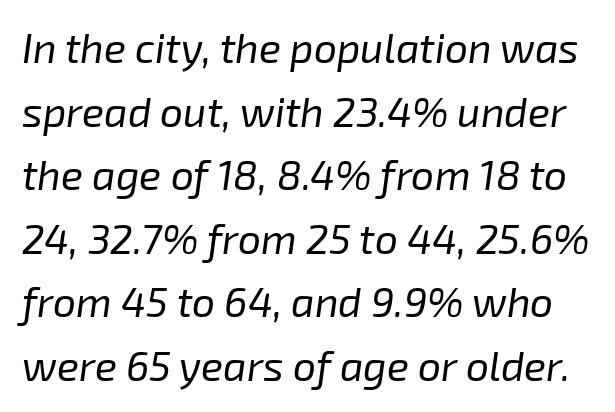
The passage shown is typed in a proportional face where columns would drift. Nothing unusual about the tracking: characters are spaced as the font intends. The specimen omits any rule beneath the text block's lines. The axis of the letterforms is tilted away from vertical. The passage shown is not bold in any degree.
